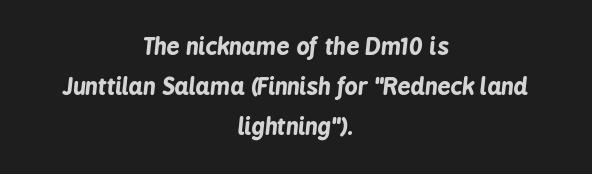
{"italic": "yes", "lean": "right", "slant_degrees": 6, "bold": "yes", "underline": "no", "align": "center", "line_spacing_ratio": 1.75, "letter_spacing": "normal", "letter_spacing_em": 0.0, "glyph_px": 23}
